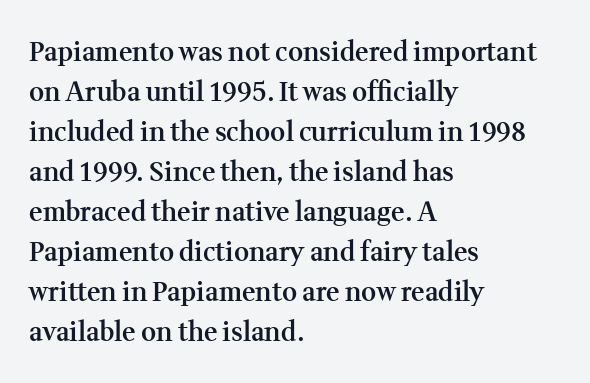
The image shows 26 px text type, upright; set left-aligned, normal line spacing (1.54x), normal letter spacing, not underlined.
